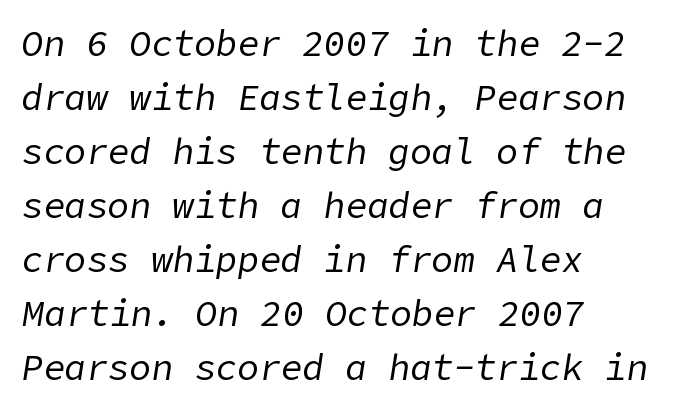
{"italic": "yes", "lean": "right", "slant_degrees": 9, "bold": "no", "weight": "regular", "width": "normal", "stroke_contrast": "low", "x_height": "medium", "underline": "no", "align": "left", "line_spacing": "normal", "line_spacing_ratio": 1.5, "letter_spacing": "normal", "letter_spacing_em": 0.0, "glyph_px": 36}
